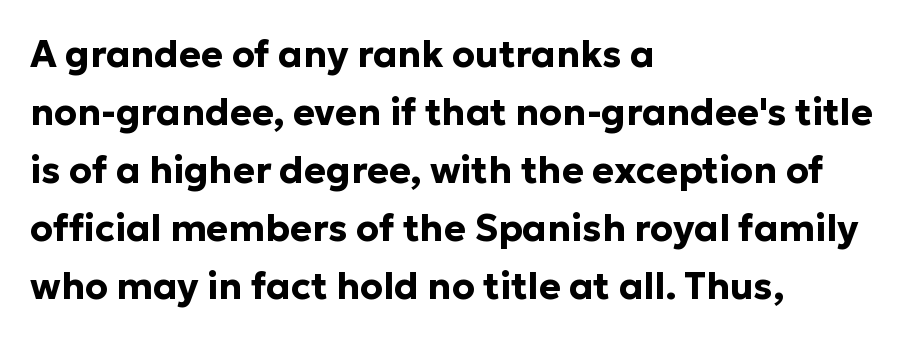
The image shows 37 px bold sans-serif type, upright; set left-aligned, normal line spacing (1.57x), normal letter spacing, not underlined; low stroke contrast and a medium x-height.
